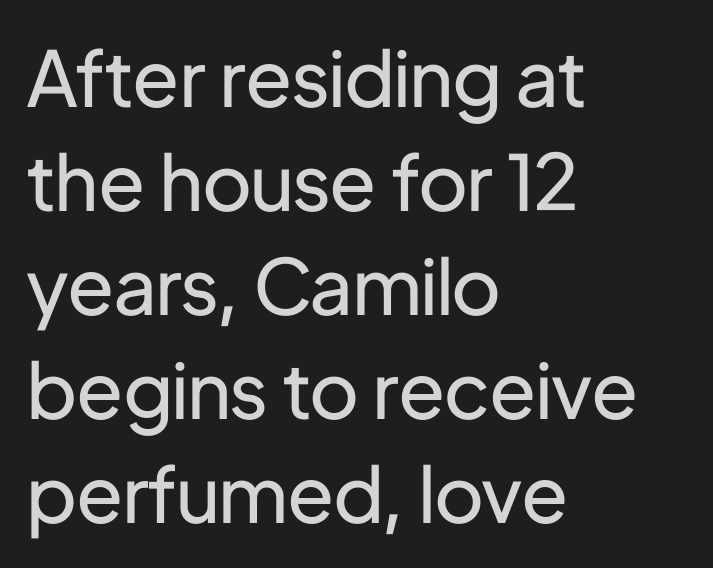
Q: Is the text bold? A: No.
Q: Is the text italic (slanted)? A: No, it is upright.
Q: Is the typeface a serif or a sans-serif typeface? A: Sans-serif.
Q: Is the text underlined? A: No.
Q: How is the paragraph aligned? A: Left-aligned.
Q: Is the spacing between letters normal or unusually wide? A: Normal.
Q: Is the spacing between lines tight, normal or loose? A: Normal.
Q: Width (condensed, normal, or wide)? A: Normal.
Q: Stroke contrast? A: Low.
Q: x-height? A: Medium.
Q: Monospaced? A: No.
